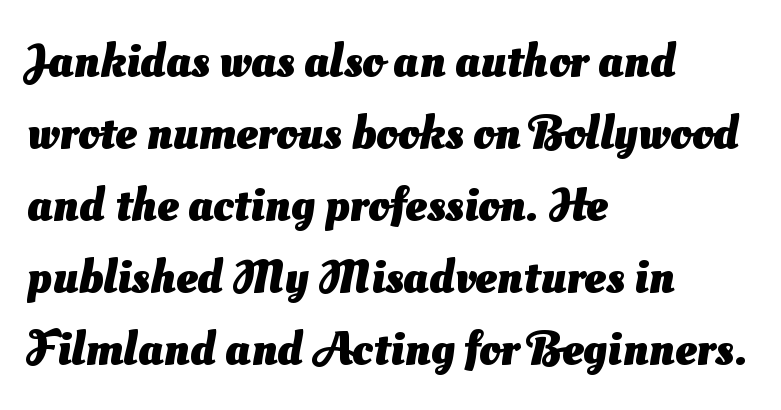
Letters rest on an invisible, unmarked baseline. How heavy is the stroke? Heavy — this is a bold. The gaps between neighbouring characters are ordinary and unremarkable. The typeface chosen for these lines omits serifs. Character widths vary here, with narrow letters taking less room than wide ones.
